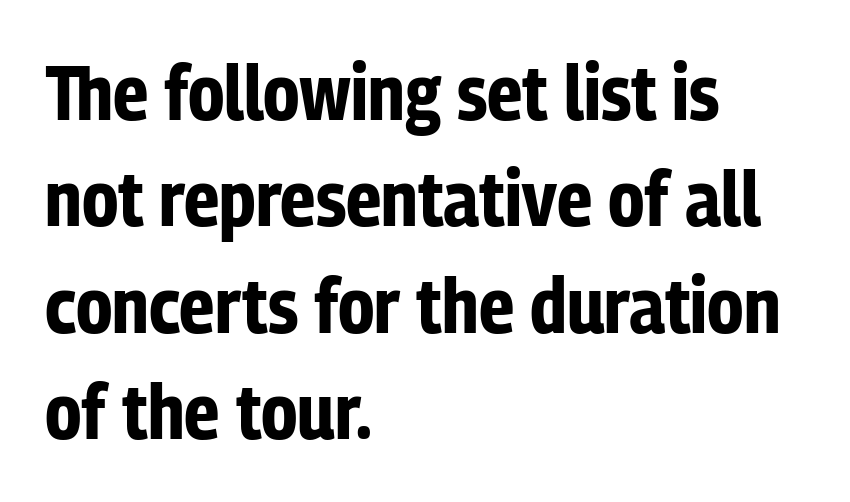
Every row of glyphs begins at an identical x-position on the left. Tall strokes in this sample are plumb rather than angled. Here the designer chose a conventional face with non-uniform glyph widths. The face used here is rendered with its standard letterfit.
